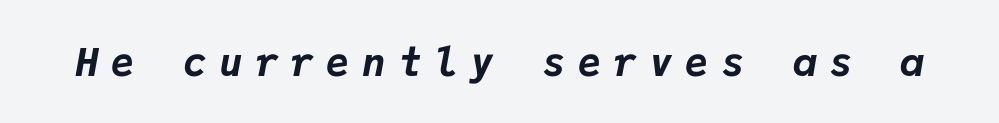
Q: Is the text bold? A: Yes.
Q: Is the text italic (slanted)? A: Yes, it leans right by about 9 degrees.
Q: Is the text underlined? A: No.
Q: Is the spacing between letters normal or unusually wide? A: Unusually wide.
Q: Width (condensed, normal, or wide)? A: Normal.
Q: Stroke contrast? A: Low.
Q: x-height? A: Medium.
Q: Monospaced? A: Yes.
